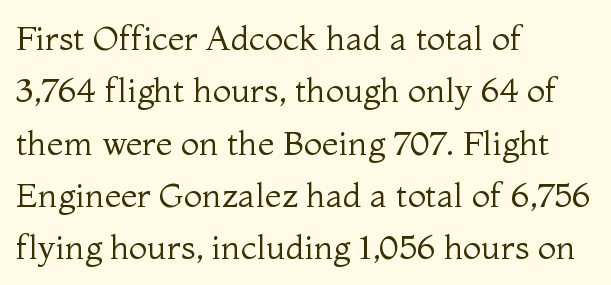
{"serif": "yes", "italic": "no", "bold": "no", "weight": "regular", "width": "normal", "stroke_contrast": "medium", "x_height": "medium", "monospaced": "no", "underline": "no", "align": "left", "line_spacing": "normal", "line_spacing_ratio": 1.54, "letter_spacing": "normal", "letter_spacing_em": 0.0, "glyph_px": 34}
